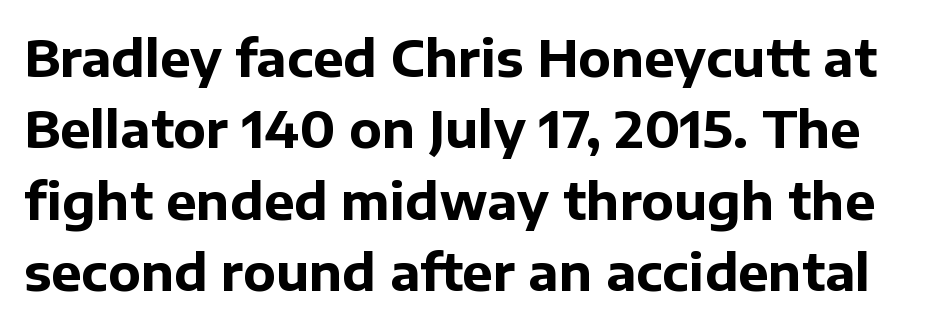
Q: Is the text bold? A: Yes.
Q: Is the text italic (slanted)? A: No, it is upright.
Q: Is the typeface a serif or a sans-serif typeface? A: Sans-serif.
Q: Is the text underlined? A: No.
Q: Is the spacing between letters normal or unusually wide? A: Normal.
Q: Is the spacing between lines tight, normal or loose? A: Normal.
Q: Width (condensed, normal, or wide)? A: Normal.
Q: Stroke contrast? A: Low.
Q: x-height? A: Medium.
Q: Monospaced? A: No.
